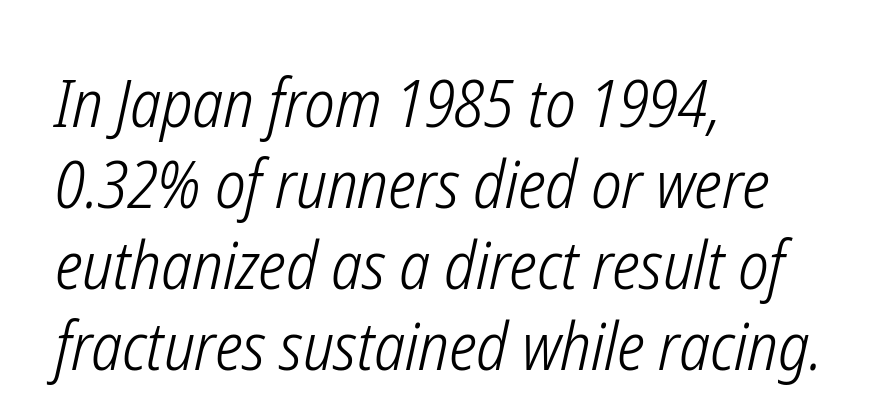
Q: Is the text bold? A: No.
Q: Is the text italic (slanted)? A: Yes, it leans right by about 12 degrees.
Q: Is the text underlined? A: No.
Q: How is the paragraph aligned? A: Left-aligned.
Q: Is the spacing between letters normal or unusually wide? A: Normal.
Q: Width (condensed, normal, or wide)? A: Condensed.
Q: Stroke contrast? A: Low.
Q: x-height? A: Medium.
Q: Monospaced? A: No.
